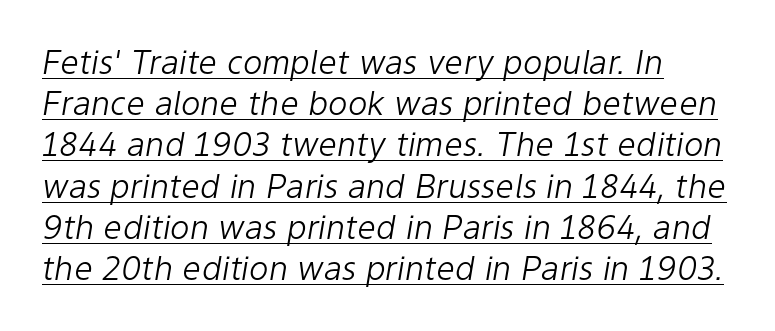
The image shows 33 px light type, italic (leaning right); set left-aligned, normal line spacing (1.25x), normal letter spacing, underlined; low stroke contrast and a medium x-height.
